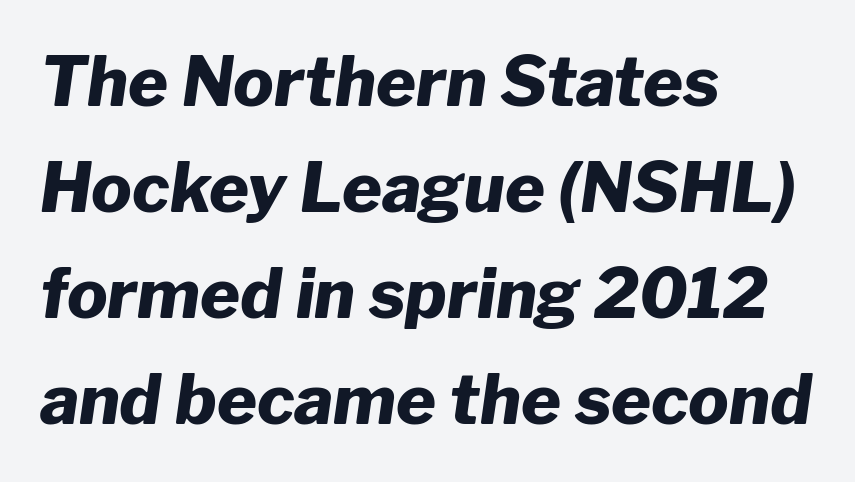
The image shows 68 px heavy type, italic (leaning right); set left-aligned, normal line spacing (1.56x), normal letter spacing, not underlined; low stroke contrast and a medium x-height.
